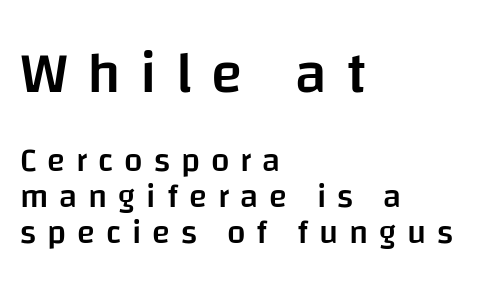
{"serif": "no", "italic": "no", "bold": "semi", "weight": "semibold", "width": "normal", "stroke_contrast": "low", "x_height": "large", "monospaced": "no", "underline": "no", "align": "left", "line_spacing": "tight", "line_spacing_ratio": 1.09, "letter_spacing": "wide", "letter_spacing_em": 0.33, "larger_block": "first", "size_ratio": 1.76, "glyph_px": 58}
